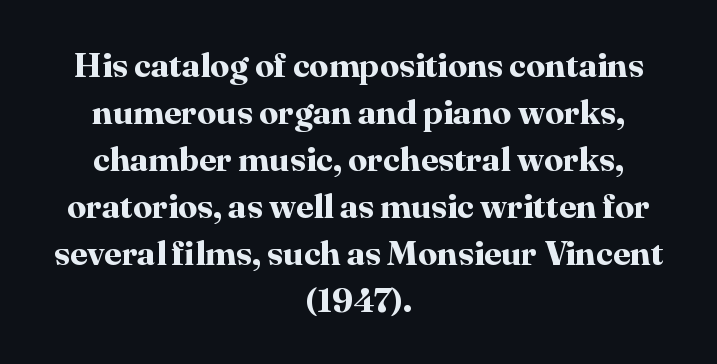
Q: Is the text bold? A: Yes.
Q: Is the text italic (slanted)? A: No, it is upright.
Q: Is the typeface a serif or a sans-serif typeface? A: Serif.
Q: Is the text underlined? A: No.
Q: How is the paragraph aligned? A: Centered.
Q: Is the spacing between letters normal or unusually wide? A: Normal.
Q: Is the spacing between lines tight, normal or loose? A: Normal.
Q: Width (condensed, normal, or wide)? A: Normal.
Q: Stroke contrast? A: High.
Q: x-height? A: Medium.
Q: Monospaced? A: No.
